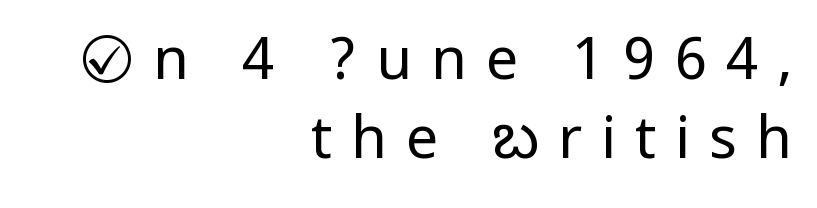
{"serif": "no", "italic": "no", "bold": "no", "weight": "regular", "width": "condensed", "stroke_contrast": "low", "underline": "no", "align": "right", "line_spacing": "normal", "line_spacing_ratio": 1.37, "letter_spacing": "wide", "letter_spacing_em": 0.33, "glyph_px": 58}
